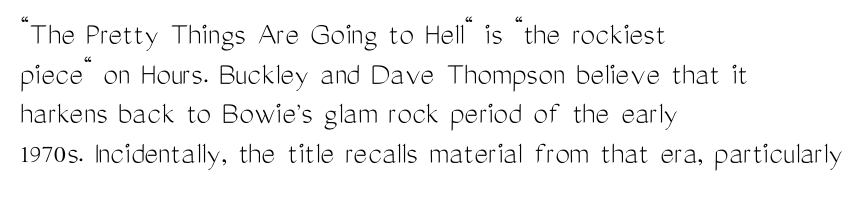
The letterforms sit at book weight or below. Looks like regular typesetting: each glyph gets only the width it needs. Visually the block forms a straight wall on the left and a jagged coastline on the right. Observe the ordinary spacing: letters are neighbours, not strangers. The passage shown is not underscored anywhere. Unlike italic type, these characters show no tilt at all.
